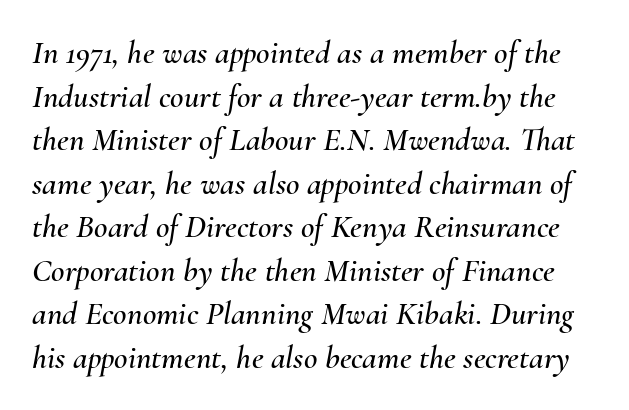
The image shows 33 px text type, italic (leaning right); set normal line spacing (1.32x), normal letter spacing, not underlined; medium stroke contrast and a small x-height.
